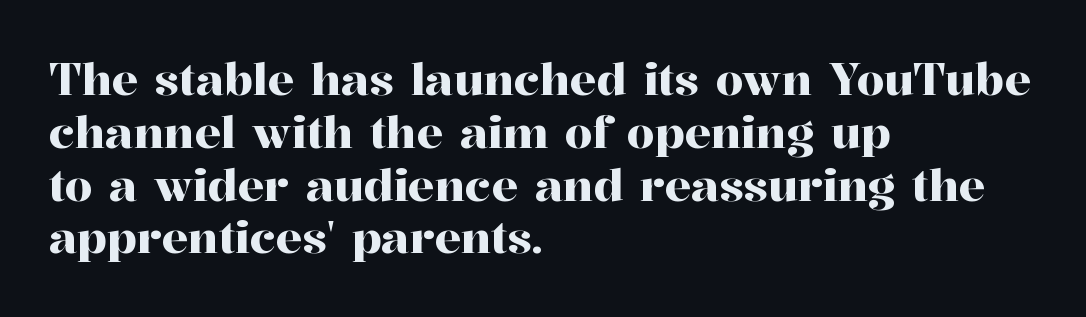
Q: Is the text italic (slanted)? A: No, it is upright.
Q: Is the typeface a serif or a sans-serif typeface? A: Serif.
Q: Is the text underlined? A: No.
Q: How is the paragraph aligned? A: Left-aligned.
Q: Is the spacing between letters normal or unusually wide? A: Normal.
Q: Width (condensed, normal, or wide)? A: Normal.
Q: Stroke contrast? A: High.
Q: x-height? A: Medium.
Q: Monospaced? A: No.
